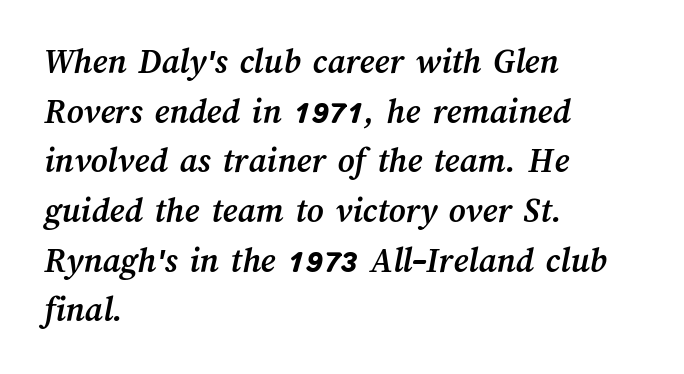
Q: Is the text bold? A: Yes.
Q: Is the text underlined? A: No.
Q: How is the paragraph aligned? A: Left-aligned.
Q: Is the spacing between letters normal or unusually wide? A: Normal.
Q: Is the spacing between lines tight, normal or loose? A: Normal.
Q: Width (condensed, normal, or wide)? A: Normal.
Q: Stroke contrast? A: Medium.
Q: x-height? A: Medium.
Q: Monospaced? A: No.
